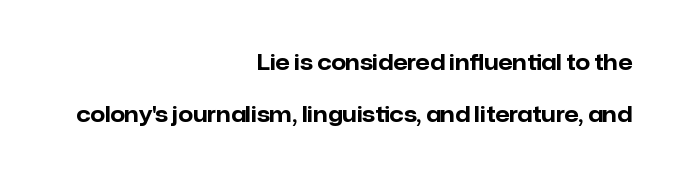
Pretty heavy lettering here — definitely bold. The lines are spread far apart with generous leading. A clean baseline with only descenders dipping below it. Caption: standard tracking, unaltered.
